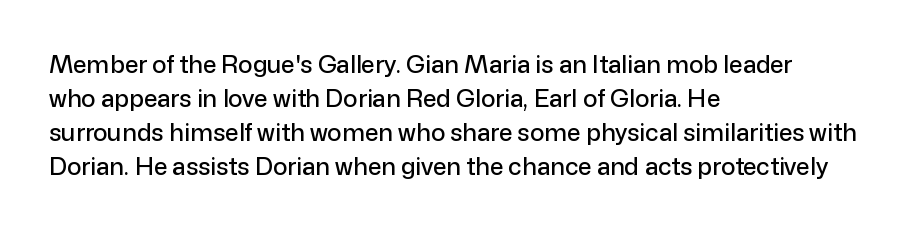
{"italic": "no", "underline": "no", "align": "left", "line_spacing": "normal", "line_spacing_ratio": 1.42, "letter_spacing": "normal", "letter_spacing_em": 0.0, "glyph_px": 24}
